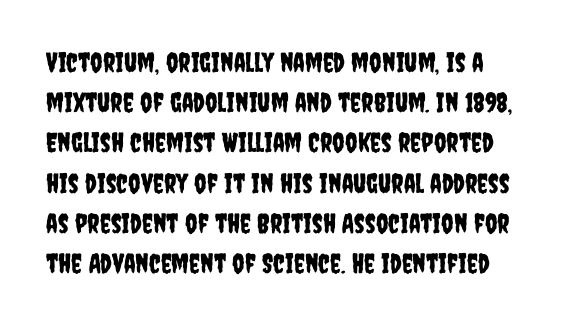
The lettering holds an erect, upright posture throughout. The rows are spaced the way most documents space them. Nobody drew a line under any word here. These lines keep a tight, regular rhythm from letter to letter.
